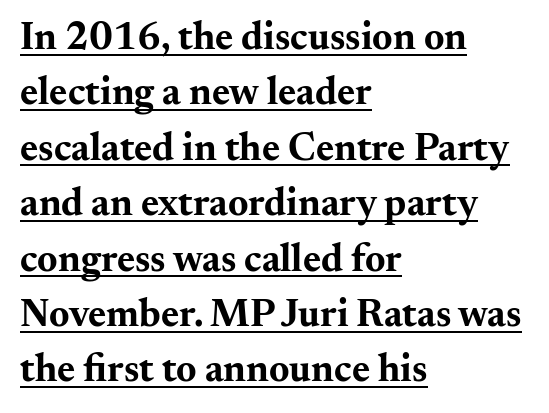
Q: Is the text bold? A: Yes.
Q: Is the text italic (slanted)? A: No, it is upright.
Q: Is the typeface a serif or a sans-serif typeface? A: Serif.
Q: Is the text underlined? A: Yes.
Q: How is the paragraph aligned? A: Left-aligned.
Q: Is the spacing between letters normal or unusually wide? A: Normal.
Q: Is the spacing between lines tight, normal or loose? A: Normal.
Q: Width (condensed, normal, or wide)? A: Wide.
Q: Stroke contrast? A: Medium.
Q: x-height? A: Small.
Q: Monospaced? A: No.
